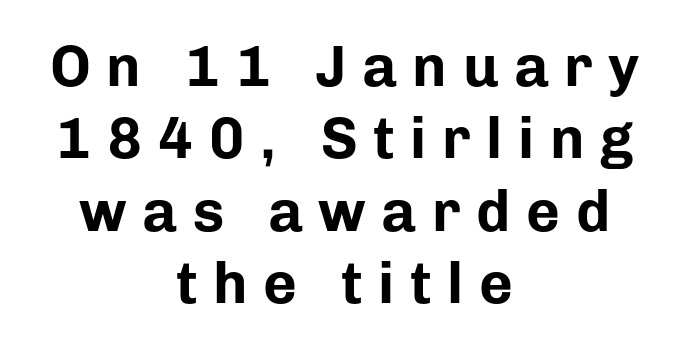
Every row of glyphs is offset so its center matches the block's center. On the weight axis this lands at bold, roughly 700. Here the designer chose a conventional face with non-uniform glyph widths. Letters rest on an invisible, unmarked baseline.
